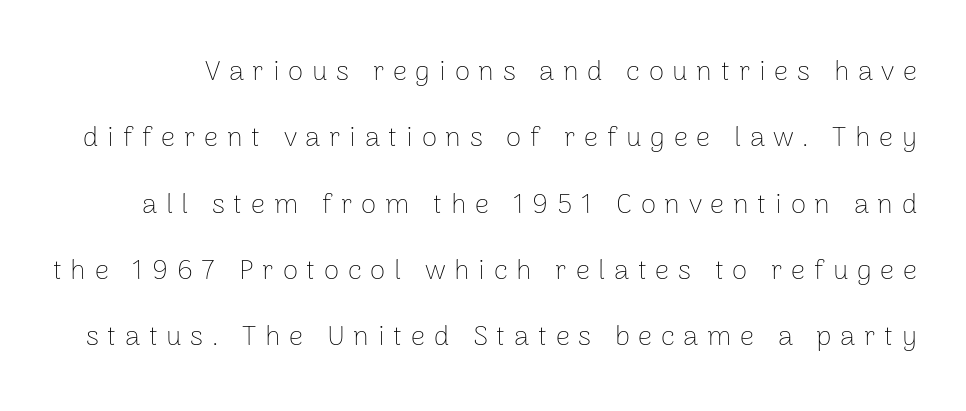
Caption: expanded tracking, letters set apart. The letters advance in unequal steps, a hallmark of proportional type. Characters remain perfectly vertical along every line. The text was rendered using a sans face with plain stroke endings. The letterforms sit at book weight or below. Horizontal bands of white between lines are thick stripes.
